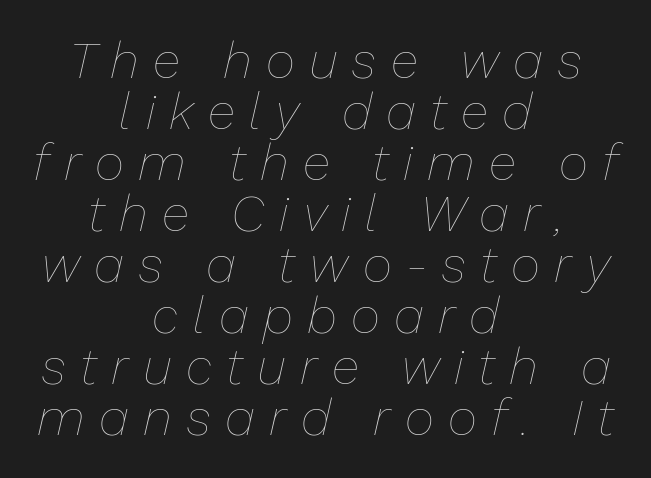
The image shows 51 px thin type, italic (leaning right); set centered, tight line spacing (1.0x), unusually wide letter spacing (+0.28 em), not underlined; low stroke contrast and a medium x-height.
